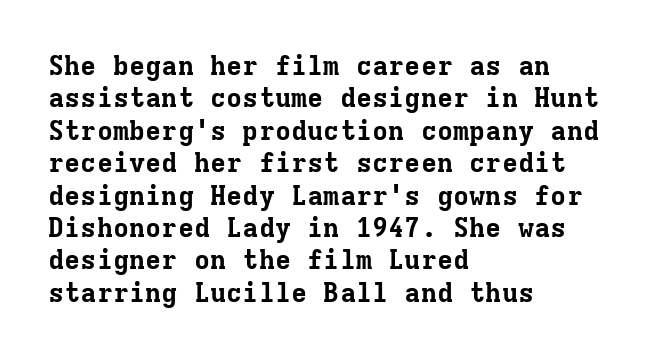
{"italic": "no", "bold": "yes", "underline": "no", "align": "left", "line_spacing_ratio": 1.2, "letter_spacing": "normal", "letter_spacing_em": 0.0, "glyph_px": 27}
